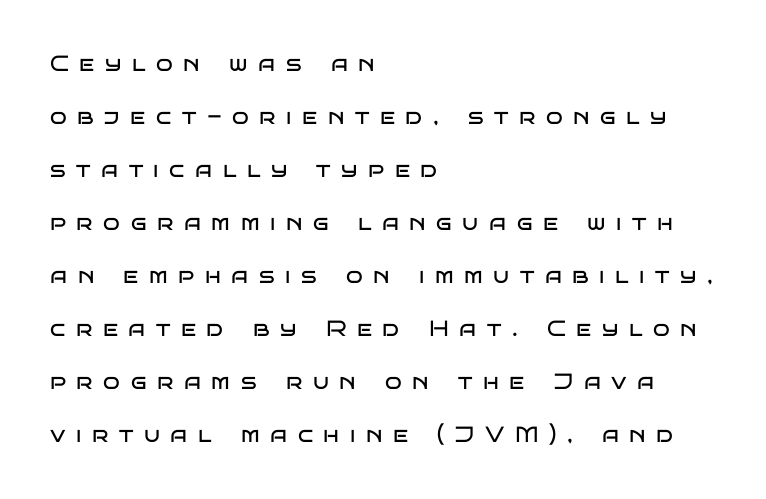
The image shows 22 px text type, upright; set left-aligned, loose line spacing (2.41x), unusually wide letter spacing (+0.48 em), not underlined.
